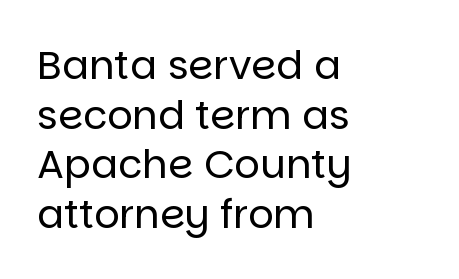
The image shows 40 px regular-weight sans-serif type, upright; set left-aligned, line spacing 1.24x, normal letter spacing, not underlined; low stroke contrast and a large x-height.
